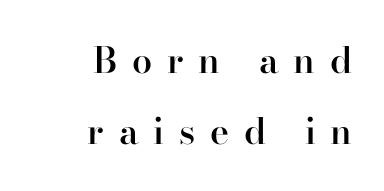
The zone under the glyphs is completely vacant. Does the leading feel generous? Absolutely, it's lavish. Strokes here are thickened, but only to semibold level. Display-style spreading of the glyphs; the letterfit is very open.
